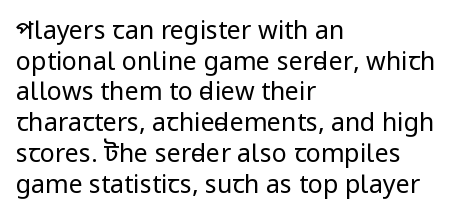
Q: Is the text bold? A: No.
Q: Is the text italic (slanted)? A: No, it is upright.
Q: Is the text underlined? A: No.
Q: How is the paragraph aligned? A: Left-aligned.
Q: Is the spacing between letters normal or unusually wide? A: Normal.
